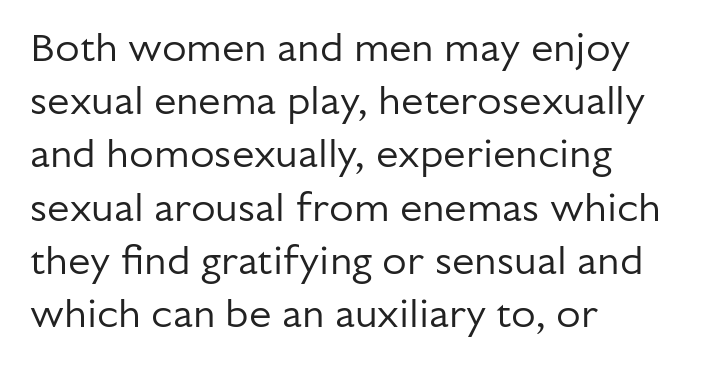
The image shows 40 px regular-weight sans-serif type, upright; set left-aligned, normal line spacing (1.33x), normal letter spacing, not underlined; low stroke contrast and a medium x-height.
